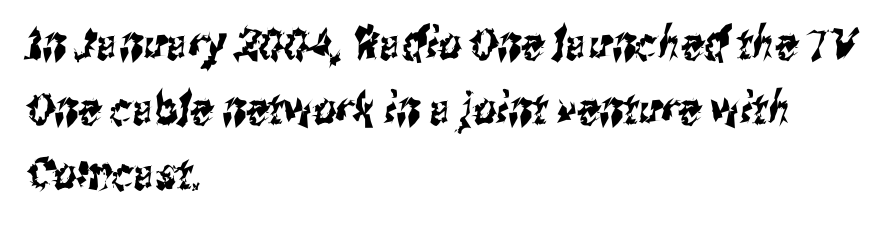
Q: Is the typeface a serif or a sans-serif typeface? A: Sans-serif.
Q: Is the text underlined? A: No.
Q: How is the paragraph aligned? A: Left-aligned.
Q: Is the spacing between letters normal or unusually wide? A: Normal.
Q: Is the spacing between lines tight, normal or loose? A: Normal.
Q: Width (condensed, normal, or wide)? A: Condensed.
Q: Stroke contrast? A: Medium.
Q: x-height? A: Medium.
Q: Monospaced? A: No.
